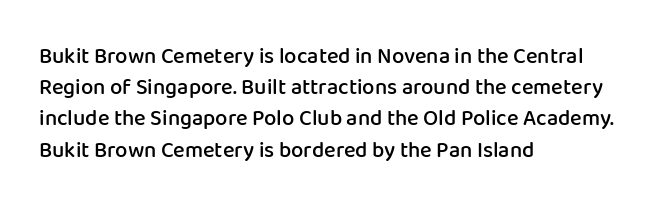
{"italic": "no", "bold": "semi", "underline": "no", "align": "left", "line_spacing": "normal", "line_spacing_ratio": 1.42, "letter_spacing": "normal", "letter_spacing_em": 0.0, "glyph_px": 22}
